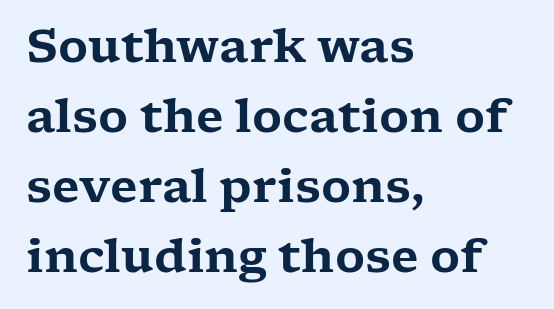
{"serif": "yes", "italic": "no", "width": "wide", "stroke_contrast": "low", "x_height": "medium", "monospaced": "no", "underline": "no", "align": "left", "line_spacing": "normal", "line_spacing_ratio": 1.52, "letter_spacing": "normal", "letter_spacing_em": 0.0, "glyph_px": 46}
